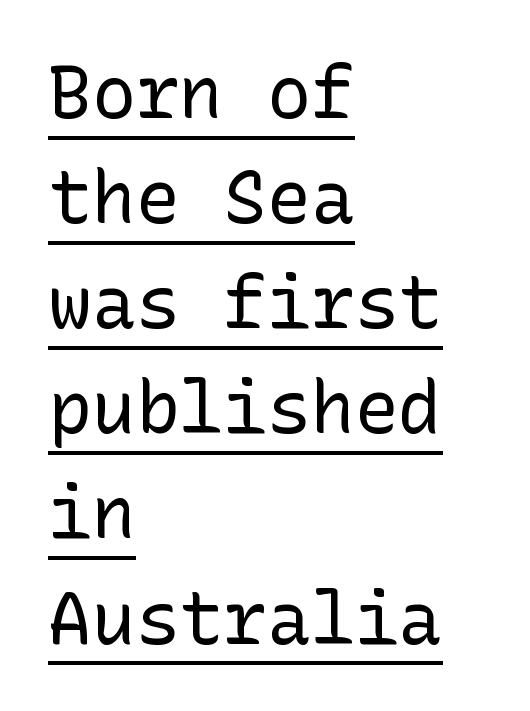
Q: Is the text bold? A: No.
Q: Is the text italic (slanted)? A: No, it is upright.
Q: Is the typeface a serif or a sans-serif typeface? A: Sans-serif.
Q: Is the text underlined? A: Yes.
Q: How is the paragraph aligned? A: Left-aligned.
Q: Is the spacing between letters normal or unusually wide? A: Normal.
Q: Is the spacing between lines tight, normal or loose? A: Normal.
Q: Width (condensed, normal, or wide)? A: Normal.
Q: Stroke contrast? A: Low.
Q: x-height? A: Medium.
